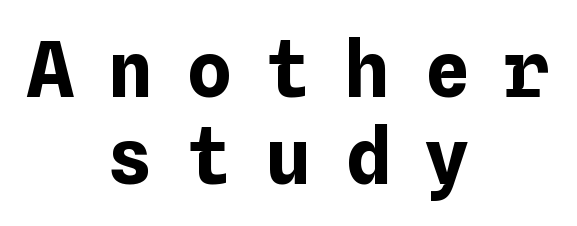
Q: Is the text bold? A: Yes.
Q: Is the text italic (slanted)? A: No, it is upright.
Q: Is the text underlined? A: No.
Q: How is the paragraph aligned? A: Centered.
Q: Is the spacing between letters normal or unusually wide? A: Unusually wide.
Q: Is the spacing between lines tight, normal or loose? A: Tight.
Q: Width (condensed, normal, or wide)? A: Normal.
Q: Stroke contrast? A: Low.
Q: x-height? A: Medium.
